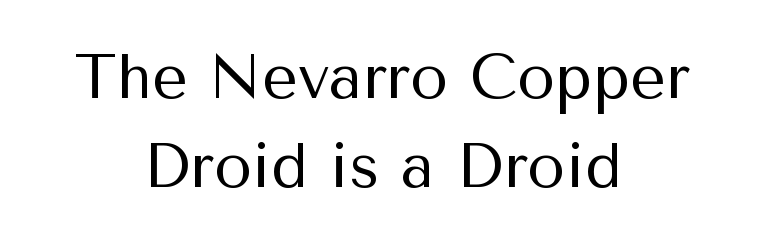
Clear beneath every line of the passage. Here the designer chose a conventional face with non-uniform glyph widths. In terms of leading, this rendering sits right in the middle. A light-to-regular cut is what we see here. Honestly, the letter spacing is just normal — you wouldn't notice it. Visually the block forms a symmetrical silhouette, jagged on both flanks.
